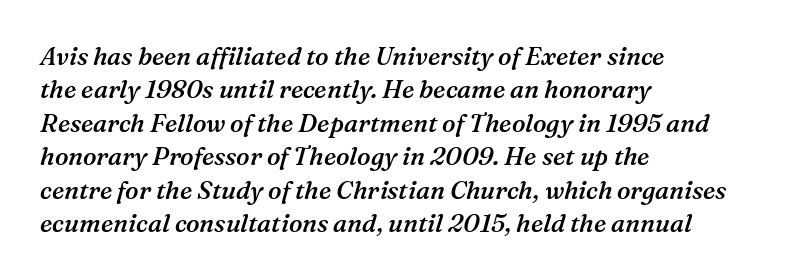
The image shows 25 px text type, italic (leaning right); set left-aligned, normal line spacing (1.34x), normal letter spacing, not underlined.
